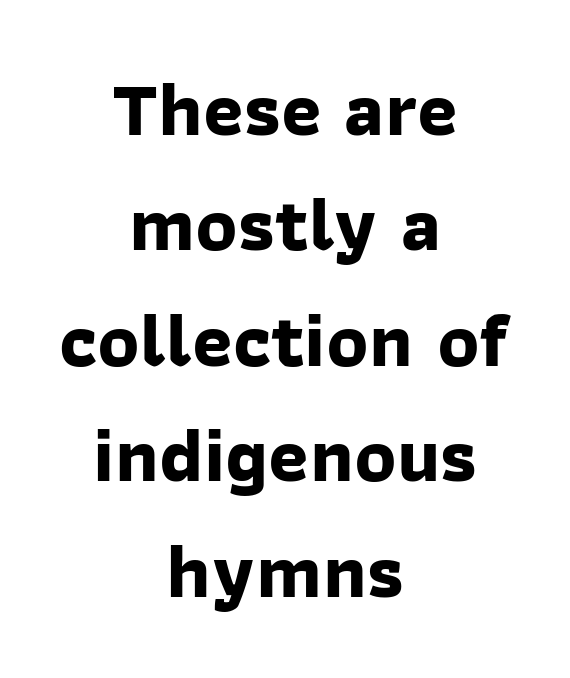
The image shows 77 px bold sans-serif type; set centered, normal line spacing (1.5x), normal letter spacing, not underlined; low stroke contrast and a medium x-height.
